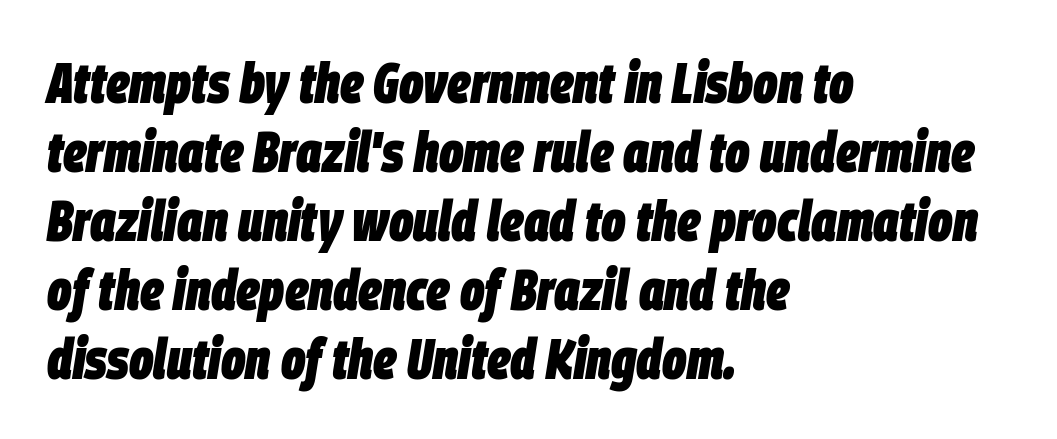
Q: Is the text bold? A: Yes.
Q: Is the text italic (slanted)? A: Yes, it leans right by about 9 degrees.
Q: Is the text underlined? A: No.
Q: How is the paragraph aligned? A: Left-aligned.
Q: Is the spacing between letters normal or unusually wide? A: Normal.
Q: Width (condensed, normal, or wide)? A: Condensed.
Q: Stroke contrast? A: Low.
Q: x-height? A: Large.
Q: Monospaced? A: No.
